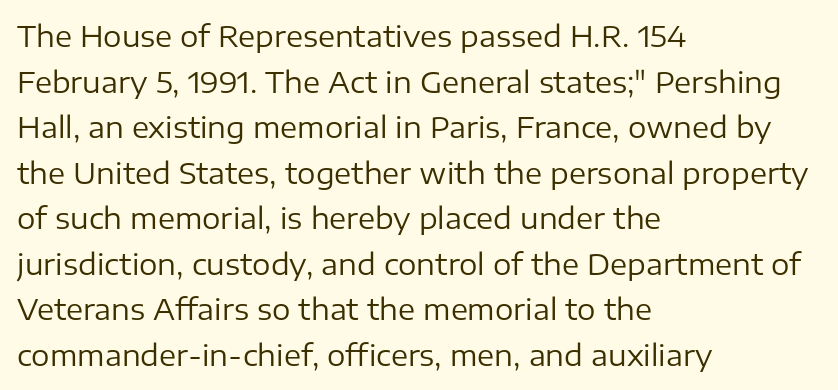
The image shows 29 px regular-weight sans-serif type, upright; set left-aligned, normal line spacing (1.57x), normal letter spacing, not underlined; low stroke contrast and a medium x-height.
